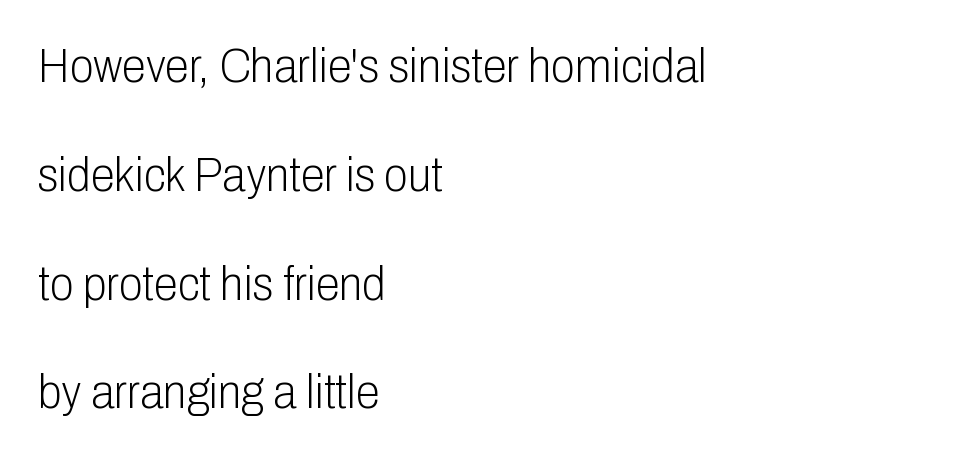
Q: Is the text bold? A: No.
Q: Is the text italic (slanted)? A: No, it is upright.
Q: Is the typeface a serif or a sans-serif typeface? A: Sans-serif.
Q: Is the text underlined? A: No.
Q: How is the paragraph aligned? A: Left-aligned.
Q: Is the spacing between letters normal or unusually wide? A: Normal.
Q: Is the spacing between lines tight, normal or loose? A: Loose.
Q: Width (condensed, normal, or wide)? A: Condensed.
Q: Stroke contrast? A: Low.
Q: x-height? A: Medium.
Q: Monospaced? A: No.
